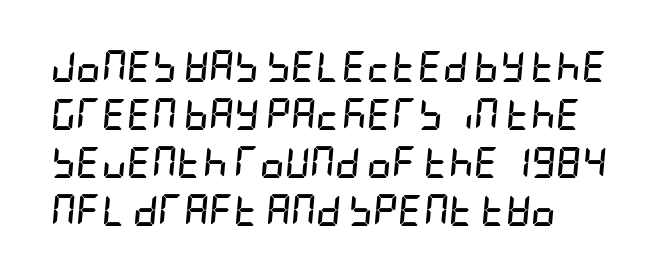
Q: Is the text bold? A: Yes.
Q: Is the text italic (slanted)? A: Yes, it leans right by about 5 degrees.
Q: Is the text underlined? A: No.
Q: Is the spacing between letters normal or unusually wide? A: Normal.
Q: Is the spacing between lines tight, normal or loose? A: Normal.
Q: Width (condensed, normal, or wide)? A: Condensed.
Q: Stroke contrast? A: Low.
Q: x-height? A: Large.
